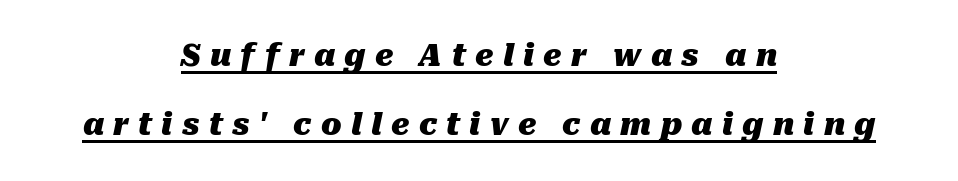
{"italic": "yes", "lean": "right", "slant_degrees": 10, "bold": "yes", "weight": "heavy", "width": "normal", "stroke_contrast": "medium", "x_height": "medium", "monospaced": "no", "underline": "yes", "align": "center", "line_spacing": "loose", "line_spacing_ratio": 2.3, "letter_spacing": "wide", "letter_spacing_em": 0.31, "glyph_px": 30}
